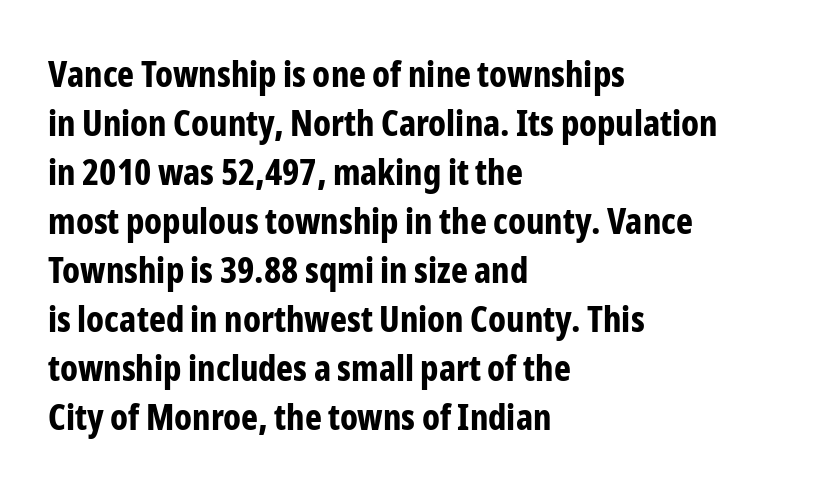
{"serif": "no", "italic": "no", "bold": "yes", "weight": "bold", "width": "condensed", "stroke_contrast": "low", "x_height": "medium", "monospaced": "no", "underline": "no", "align": "left", "line_spacing": "normal", "line_spacing_ratio": 1.36, "letter_spacing": "normal", "letter_spacing_em": 0.0, "glyph_px": 36}
